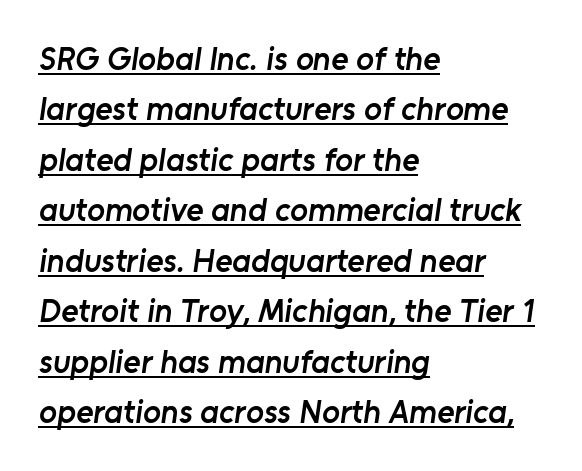
The image shows 33 px semibold sans-serif type; set left-aligned, normal line spacing (1.53x), normal letter spacing, underlined; low stroke contrast and a medium x-height.
